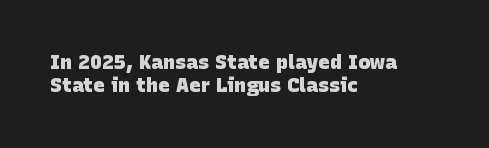
Q: Is the text bold? A: Yes.
Q: Is the text underlined? A: No.
Q: How is the paragraph aligned? A: Left-aligned.
Q: Is the spacing between letters normal or unusually wide? A: Normal.
